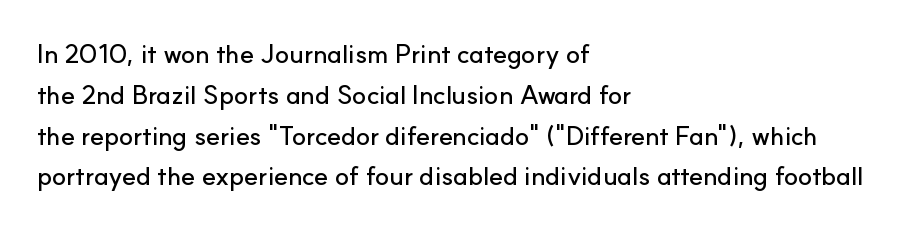
The space between consecutive lines is moderate. This sample uses plain, unmodified letter spacing. Layout note: lines flush left. No italicization has been applied; the sample stays upright. The passage shown is not underscored anywhere.
